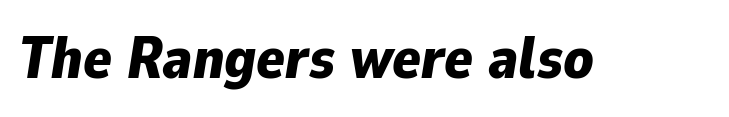
Q: Is the text bold? A: Yes.
Q: Is the text italic (slanted)? A: Yes, it leans right by about 9 degrees.
Q: Is the text underlined? A: No.
Q: Is the spacing between letters normal or unusually wide? A: Normal.
Q: Width (condensed, normal, or wide)? A: Normal.
Q: Stroke contrast? A: Low.
Q: x-height? A: Medium.
Q: Monospaced? A: No.
